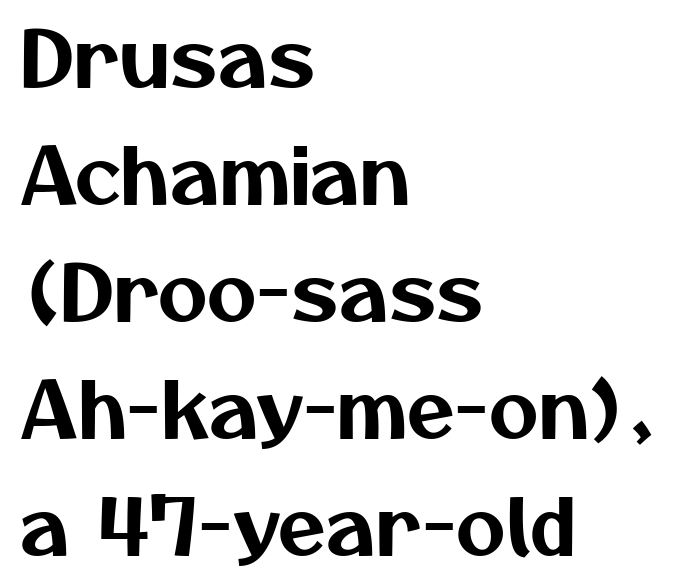
The image shows 77 px sans-serif type; set left-aligned, normal line spacing (1.52x), normal letter spacing, not underlined; medium stroke contrast and a medium x-height.
